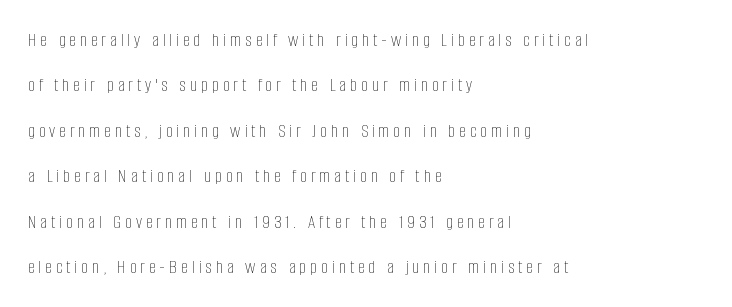
Bold? No — there's no thickening of the strokes. Posture: straight, roman, zero tilt. Alignment: flush left. The words here are not underlined. The vertical gap from one line to the next is large.
